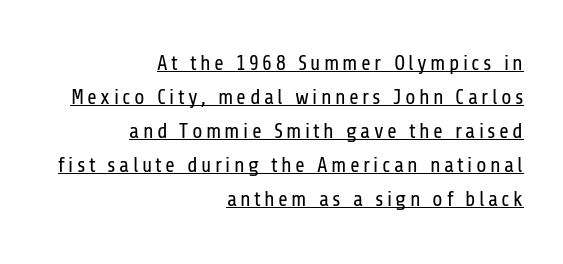
Q: Is the text bold? A: No.
Q: Is the text italic (slanted)? A: No, it is upright.
Q: Is the text underlined? A: Yes.
Q: How is the paragraph aligned? A: Right-aligned.
Q: Is the spacing between lines tight, normal or loose? A: Normal.
